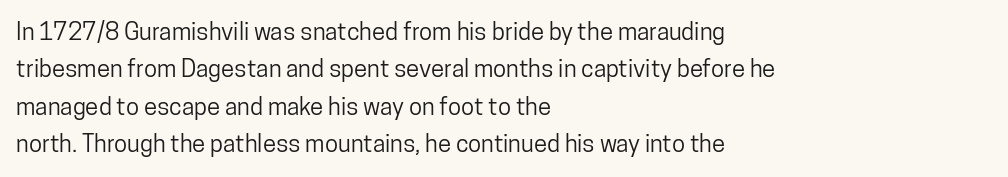
Quick note: interline space is typical. Ordinary non-slanted type is in use. The glyphs are unaccompanied by any horizontal stroke below them. The setting favours the left margin, as ordinary paragraphs usually do.
